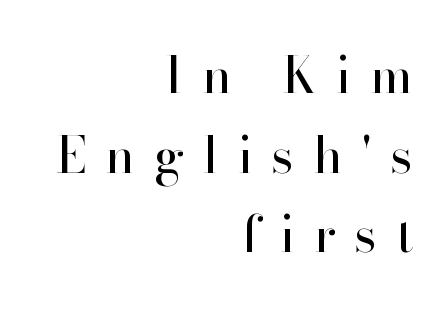
The image shows 51 px regular-weight serif type, upright; set right-aligned, normal line spacing (1.56x), unusually wide letter spacing (+0.37 em), not underlined; high stroke contrast and a small x-height.
